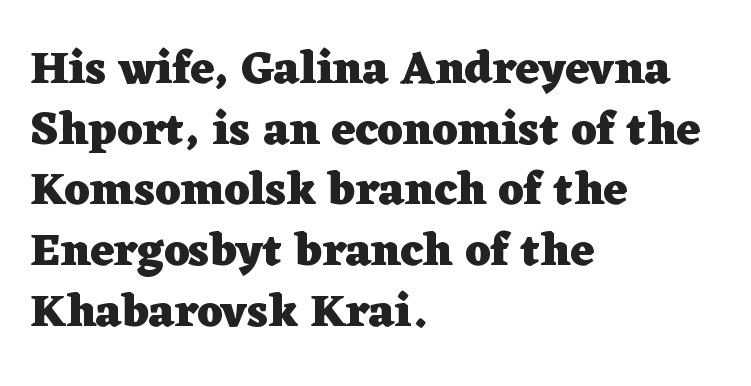
{"serif": "yes", "italic": "no", "bold": "yes", "weight": "heavy", "width": "wide", "stroke_contrast": "low", "x_height": "medium", "monospaced": "no", "underline": "no", "align": "left", "line_spacing": "normal", "line_spacing_ratio": 1.32, "letter_spacing": "normal", "letter_spacing_em": 0.0, "glyph_px": 46}
